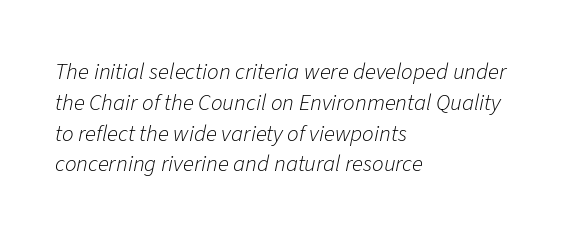
{"italic": "yes", "lean": "right", "slant_degrees": 11, "bold": "no", "underline": "no", "align": "left", "line_spacing": "normal", "line_spacing_ratio": 1.34, "letter_spacing": "normal", "letter_spacing_em": 0.0, "glyph_px": 23}
